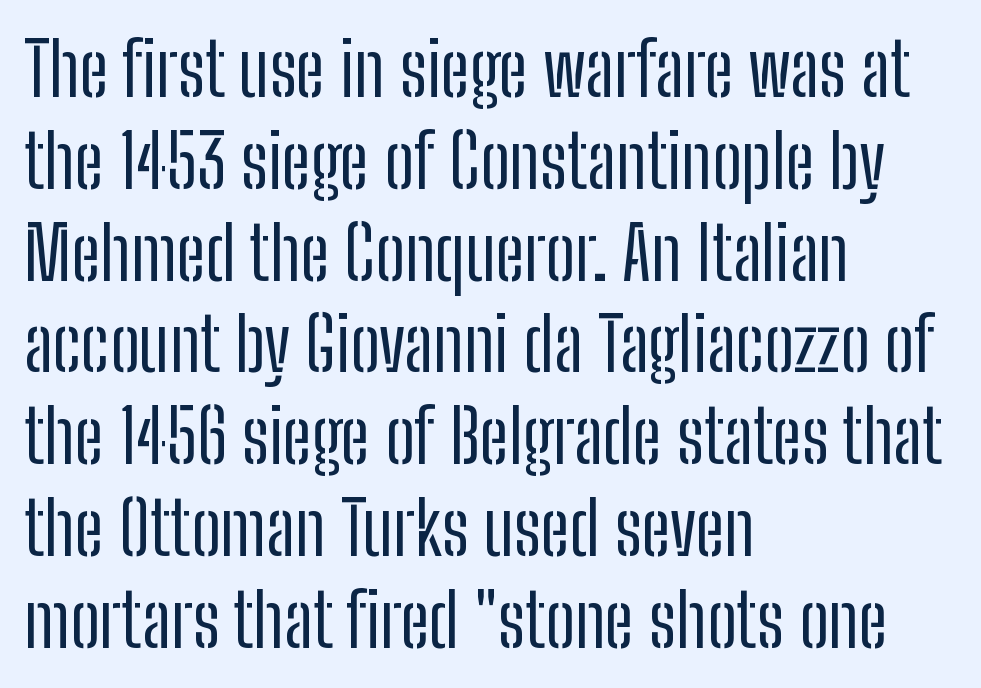
The image shows 74 px regular-weight, condensed sans-serif type, upright; set left-aligned, line spacing 1.24x, normal letter spacing, not underlined; low stroke contrast and a medium x-height.
